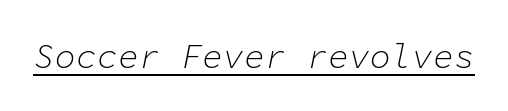
{"italic": "yes", "lean": "right", "slant_degrees": 11, "bold": "no", "weight": "light", "width": "normal", "stroke_contrast": "low", "x_height": "medium", "monospaced": "yes", "underline": "yes", "letter_spacing": "normal", "letter_spacing_em": 0.0, "glyph_px": 35}
